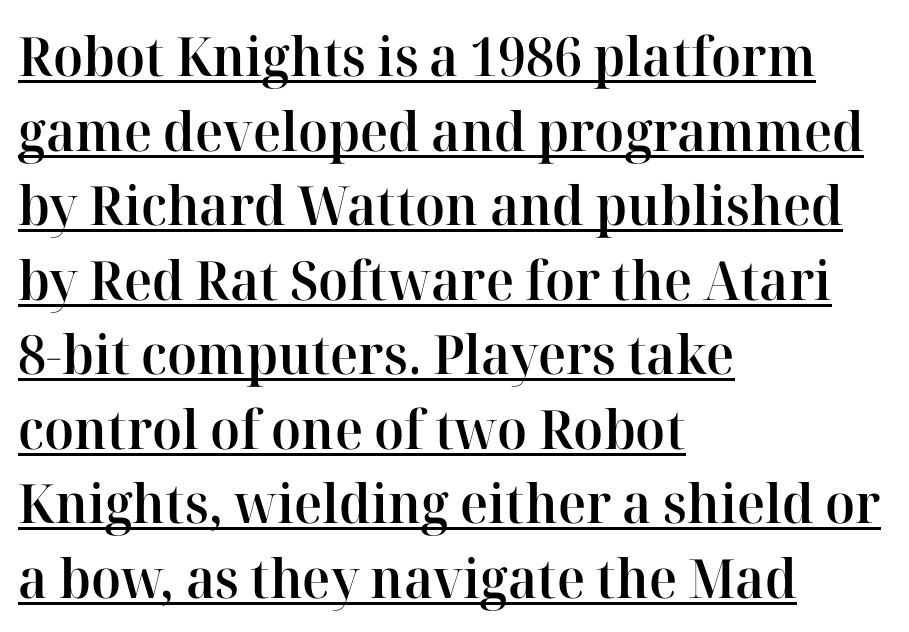
These lines are composed in type with serifs. Vertical spacing — default. The passage shown is semibold, sitting just below true bold. Quick note: underline on. Rendered with straight, roman letterforms.
